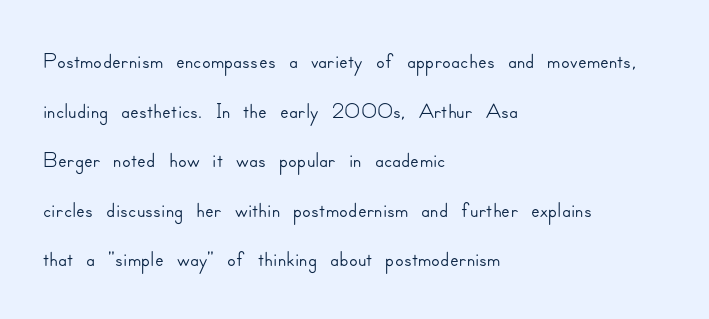
{"serif": "no", "italic": "no", "width": "normal", "stroke_contrast": "low", "x_height": "small", "monospaced": "no", "underline": "no", "align": "left", "line_spacing": "normal", "line_spacing_ratio": 1.55, "letter_spacing": "normal", "letter_spacing_em": 0.0, "glyph_px": 32}
